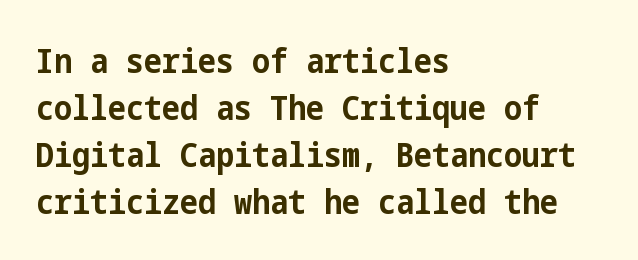
Q: Is the text bold? A: Yes.
Q: Is the text italic (slanted)? A: No, it is upright.
Q: Is the typeface a serif or a sans-serif typeface? A: Sans-serif.
Q: Is the text underlined? A: No.
Q: How is the paragraph aligned? A: Left-aligned.
Q: Is the spacing between letters normal or unusually wide? A: Normal.
Q: Is the spacing between lines tight, normal or loose? A: Normal.
Q: Width (condensed, normal, or wide)? A: Condensed.
Q: Stroke contrast? A: Low.
Q: x-height? A: Medium.
